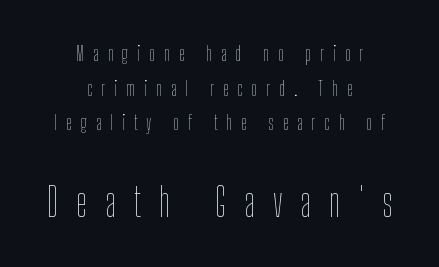
The image shows 40 px thin, condensed type, upright; set centered, line spacing 1.73x, unusually wide letter spacing (+0.45 em), not underlined; the second (bottom) block is 2.0x larger; low stroke contrast and a medium x-height.
